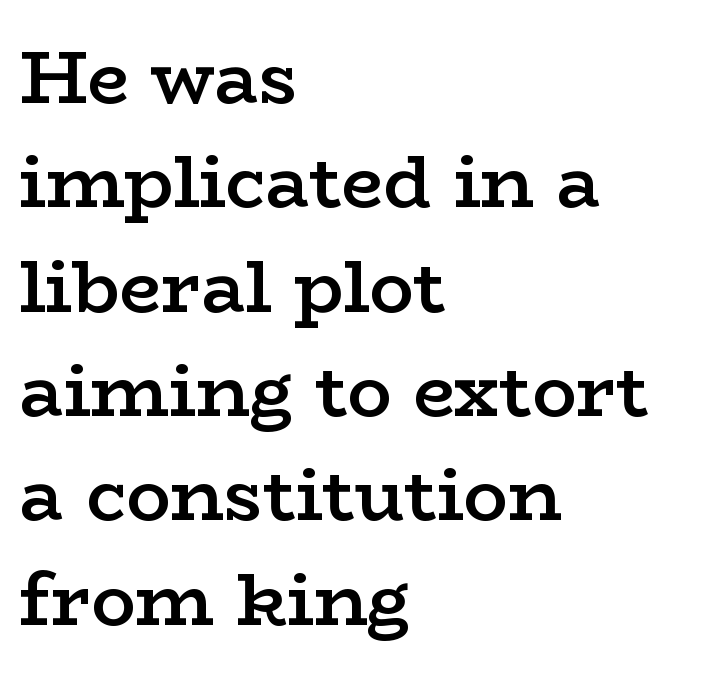
{"serif": "yes", "italic": "no", "bold": "semi", "weight": "semibold", "width": "wide", "stroke_contrast": "low", "x_height": "medium", "monospaced": "no", "underline": "no", "align": "left", "line_spacing": "normal", "line_spacing_ratio": 1.41, "letter_spacing": "normal", "letter_spacing_em": 0.0, "glyph_px": 74}
